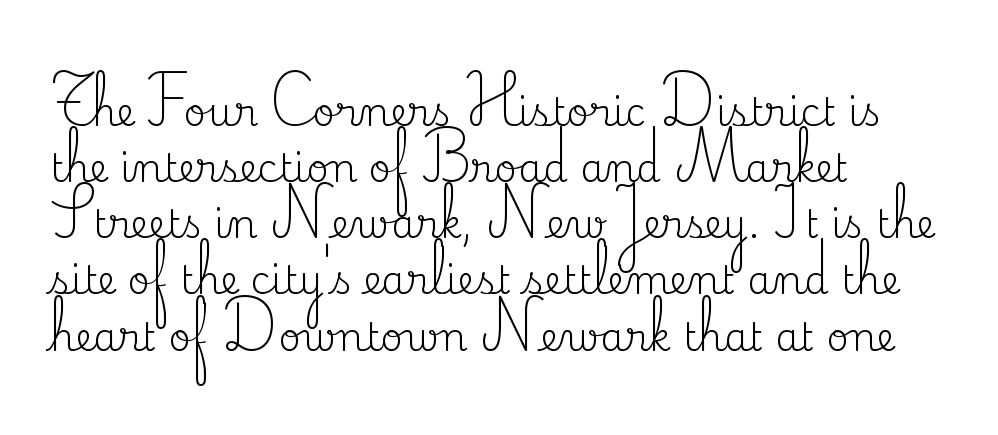
{"serif": "yes", "italic": "no", "bold": "no", "weight": "regular", "width": "normal", "stroke_contrast": "medium", "x_height": "small", "monospaced": "no", "underline": "no", "align": "left", "line_spacing": "normal", "line_spacing_ratio": 1.44, "letter_spacing": "normal", "letter_spacing_em": 0.0, "glyph_px": 39}
